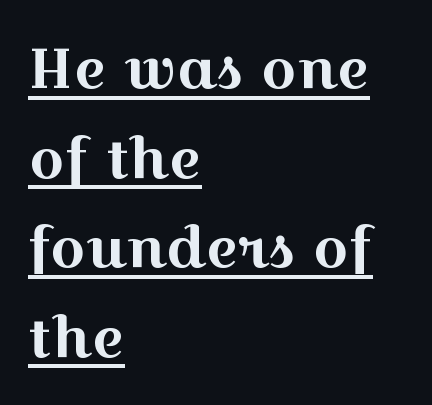
Unlike a clean sans, this face finishes its strokes with serifs. A classic flush-left, rag-right setting is used for this passage. Is this a fixed-width face? No — the glyphs have proportional, varying widths. Each new line begins a customary step beneath the previous one.
